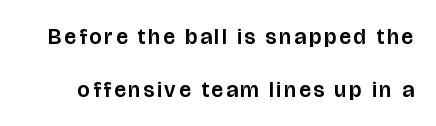
Notice how the stems are strictly vertical — no italics here. Bare-footed words on every line. Interline gaps are noticeably wide in this sample.
